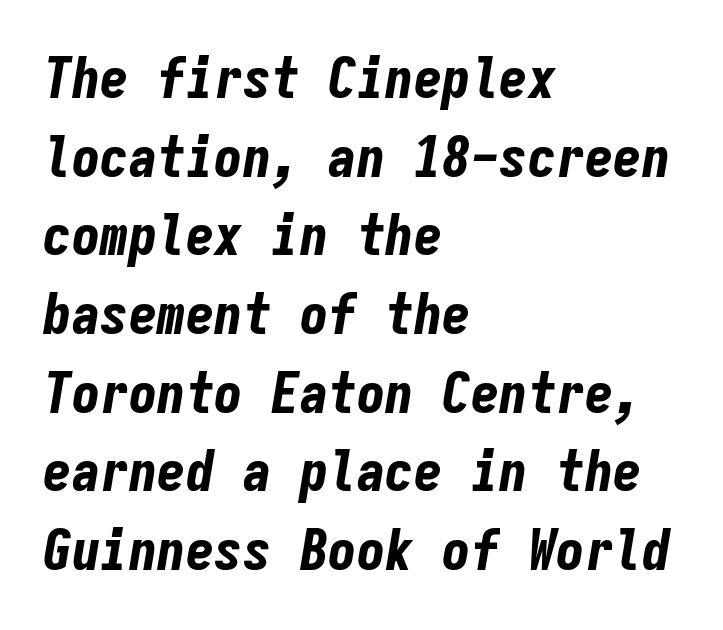
Q: Is the text bold? A: Yes.
Q: Is the text italic (slanted)? A: Yes, it leans right by about 9 degrees.
Q: Is the text underlined? A: No.
Q: How is the paragraph aligned? A: Left-aligned.
Q: Is the spacing between letters normal or unusually wide? A: Normal.
Q: Is the spacing between lines tight, normal or loose? A: Normal.
Q: Width (condensed, normal, or wide)? A: Condensed.
Q: Stroke contrast? A: Low.
Q: x-height? A: Medium.
Q: Monospaced? A: Yes.
